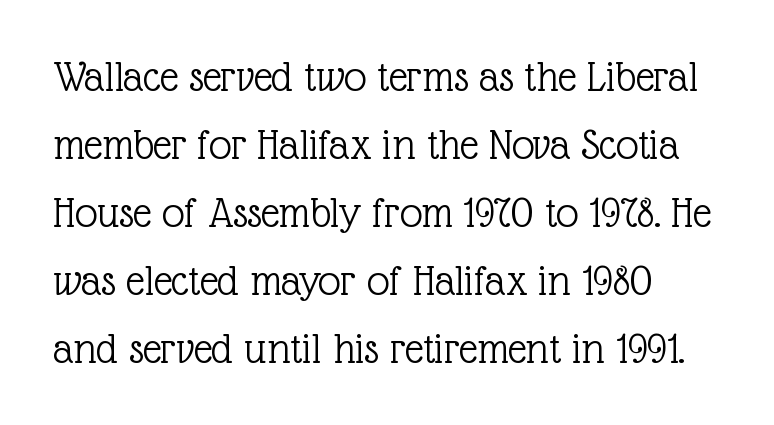
Q: Is the text bold? A: No.
Q: Is the text italic (slanted)? A: No, it is upright.
Q: Is the typeface a serif or a sans-serif typeface? A: Serif.
Q: Is the text underlined? A: No.
Q: How is the paragraph aligned? A: Left-aligned.
Q: Is the spacing between letters normal or unusually wide? A: Normal.
Q: Is the spacing between lines tight, normal or loose? A: Normal.
Q: Width (condensed, normal, or wide)? A: Normal.
Q: x-height? A: Medium.
Q: Monospaced? A: No.
